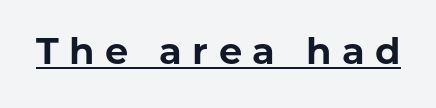
{"serif": "no", "italic": "no", "bold": "yes", "weight": "bold", "width": "normal", "stroke_contrast": "low", "x_height": "medium", "monospaced": "no", "underline": "yes", "letter_spacing": "wide", "letter_spacing_em": 0.28, "glyph_px": 37}
